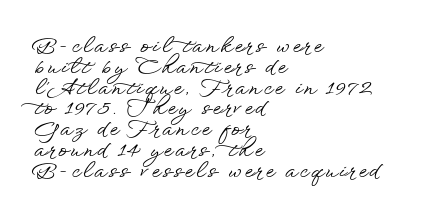
How would I describe the line gaps? Narrow and economical. The passage is arranged the way most books set body copy — flush left. Plain, unruled lines of type.
